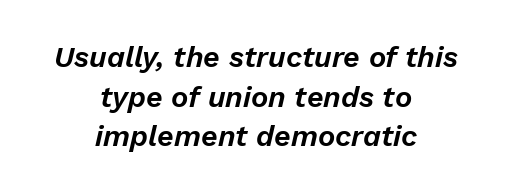
These lines keep a tight, regular rhythm from letter to letter. You can tell it's italic because the verticals aren't actually vertical. Notice how descenders clear the ascenders below comfortably — that's standard leading. Each letter keeps its own natural width here, so spacing adapts to shape. Clear beneath every line of the passage. The rendering positions every line midway between the sides.
